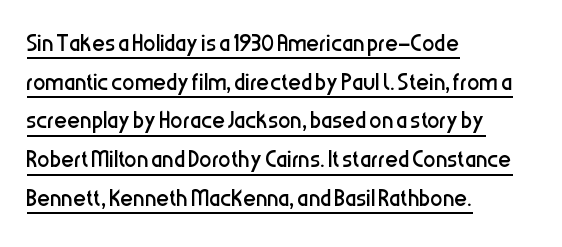
The image shows 31 px regular-weight, condensed sans-serif type, upright; set left-aligned, normal line spacing (1.25x), normal letter spacing, underlined; low stroke contrast and a medium x-height.
